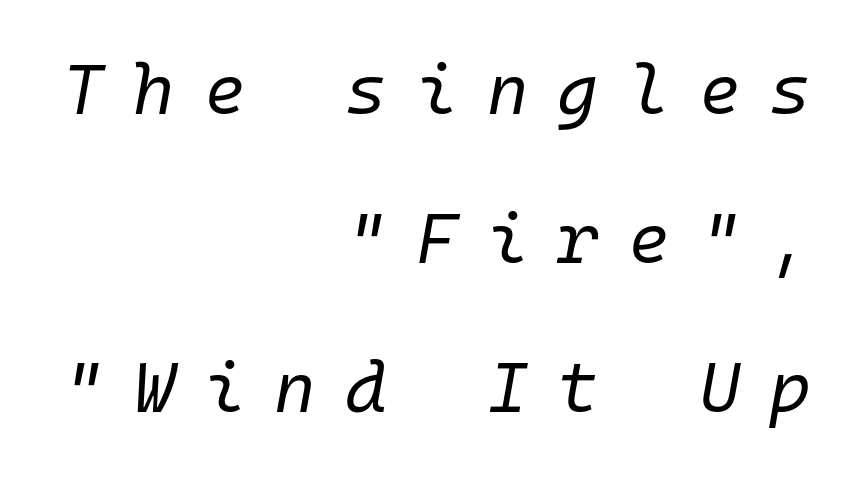
{"italic": "yes", "lean": "right", "slant_degrees": 10, "bold": "no", "weight": "regular", "width": "normal", "stroke_contrast": "low", "x_height": "medium", "monospaced": "yes", "underline": "no", "align": "right", "line_spacing": "loose", "line_spacing_ratio": 2.1, "letter_spacing": "wide", "letter_spacing_em": 0.41, "glyph_px": 71}
